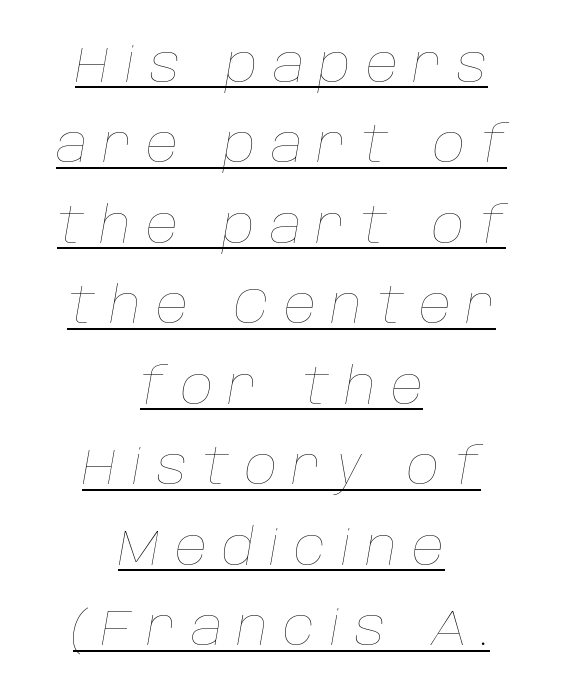
Q: Is the text bold? A: No.
Q: Is the text italic (slanted)? A: Yes, it leans right by about 10 degrees.
Q: Is the text underlined? A: Yes.
Q: How is the paragraph aligned? A: Centered.
Q: Is the spacing between letters normal or unusually wide? A: Unusually wide.
Q: Is the spacing between lines tight, normal or loose? A: Normal.
Q: Width (condensed, normal, or wide)? A: Normal.
Q: Stroke contrast? A: Low.
Q: x-height? A: Large.
Q: Monospaced? A: No.
